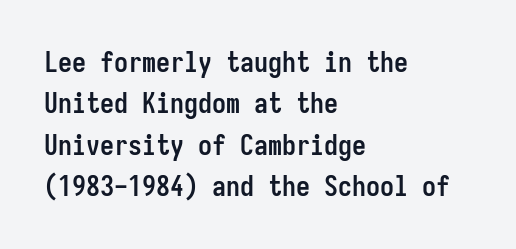
The glyphs are unaccompanied by any horizontal stroke below them. Every letter is thick-stroked: bold, no question. Note the uniform advance width — an 'i' takes as much space as an 'm'. Letterform terminals end flat and unadorned throughout the passage. This is roman type, the default non-slanted kind. The vertical gap from one line to the next is medium.
